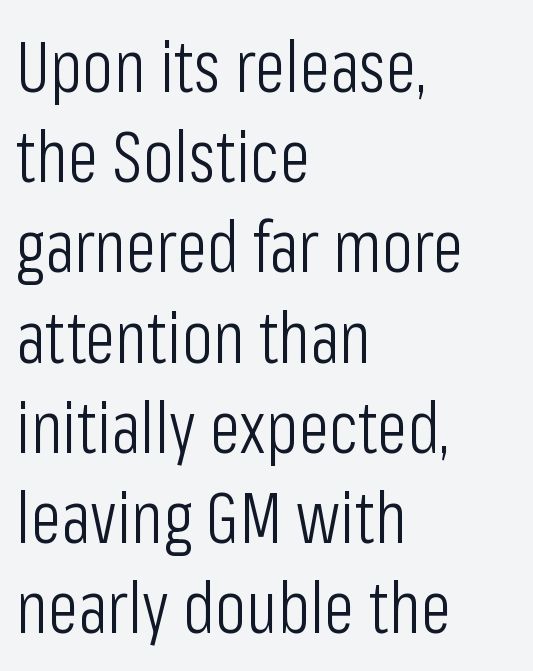
The glyphs are unaccompanied by any horizontal stroke below them. In terms of letterspacing, this is plain default setting. One glance says typical: line gaps are just what's usual. All the whitespace from short lines collects on the right. The characters are drawn with everyday or finer stroke widths.
